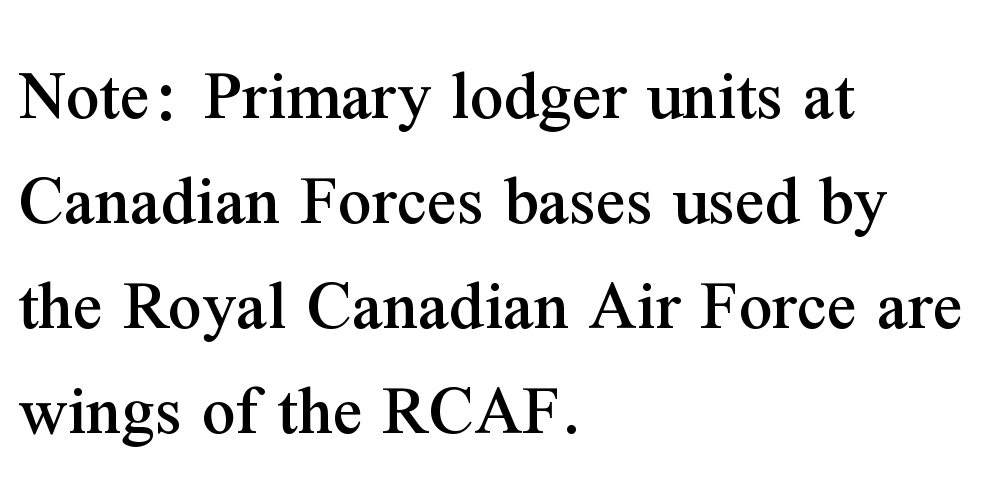
{"serif": "yes", "italic": "no", "width": "normal", "stroke_contrast": "medium", "x_height": "medium", "monospaced": "no", "underline": "no", "align": "left", "line_spacing": "normal", "line_spacing_ratio": 1.42, "letter_spacing": "normal", "letter_spacing_em": 0.0, "glyph_px": 74}
